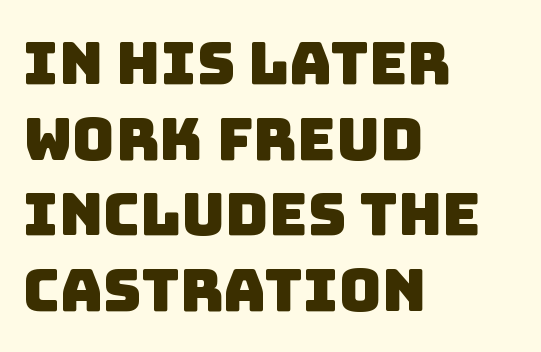
Glance below the letters and you will spot only blank space. Each letter keeps its own natural width here, so spacing adapts to shape. The glyphs in this specimen are sans serif. Horizontal bands of white between lines are of average thickness. Each line starts at the same left margin while the right side varies.
